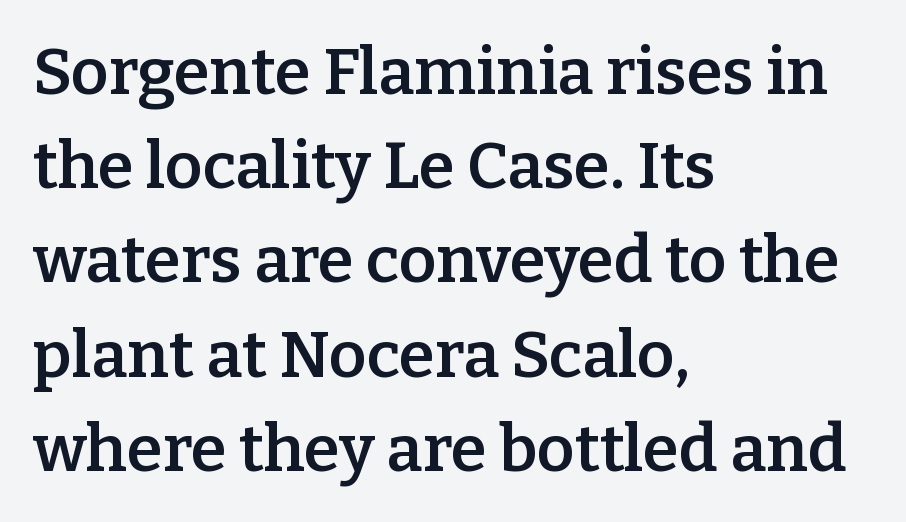
{"serif": "yes", "italic": "no", "bold": "semi", "weight": "semibold", "width": "normal", "stroke_contrast": "low", "x_height": "medium", "monospaced": "no", "underline": "no", "align": "left", "line_spacing": "normal", "line_spacing_ratio": 1.45, "letter_spacing": "normal", "letter_spacing_em": 0.0, "glyph_px": 65}
